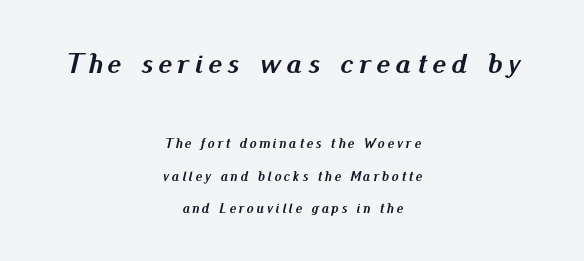
Q: Is the text bold? A: Yes.
Q: Is the text italic (slanted)? A: Yes, it leans right by about 13 degrees.
Q: Is the text underlined? A: No.
Q: How is the paragraph aligned? A: Centered.
Q: Is the spacing between lines tight, normal or loose? A: Loose.
Q: Which block of text is set in a larger size, the first (top) or the second (bottom)? A: The first (top) one.
Q: Width (condensed, normal, or wide)? A: Normal.
Q: Stroke contrast? A: Medium.
Q: x-height? A: Small.
Q: Monospaced? A: No.
